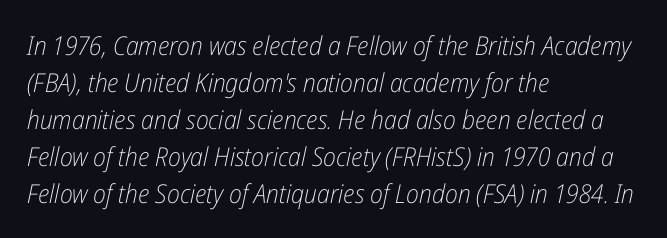
Q: Is the text bold? A: No.
Q: Is the text italic (slanted)? A: Yes, it leans right by about 12 degrees.
Q: Is the text underlined? A: No.
Q: How is the paragraph aligned? A: Left-aligned.
Q: Is the spacing between letters normal or unusually wide? A: Normal.
Q: Is the spacing between lines tight, normal or loose? A: Normal.
